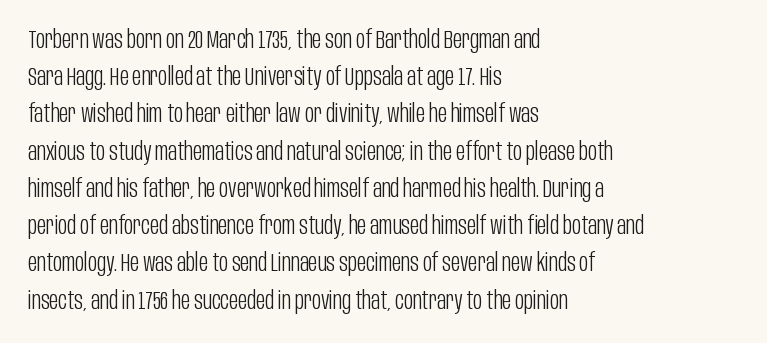
Q: Is the text bold? A: No.
Q: Is the text italic (slanted)? A: No, it is upright.
Q: Is the text underlined? A: No.
Q: How is the paragraph aligned? A: Left-aligned.
Q: Is the spacing between letters normal or unusually wide? A: Normal.
Q: Is the spacing between lines tight, normal or loose? A: Normal.
